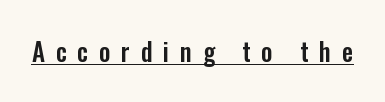
{"italic": "no", "underline": "yes", "letter_spacing": "wide", "letter_spacing_em": 0.43, "glyph_px": 25}
